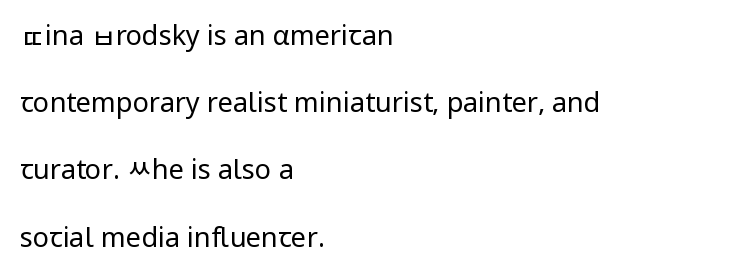
Q: Is the text bold? A: No.
Q: Is the text italic (slanted)? A: No, it is upright.
Q: Is the text underlined? A: No.
Q: How is the paragraph aligned? A: Left-aligned.
Q: Is the spacing between letters normal or unusually wide? A: Normal.
Q: Is the spacing between lines tight, normal or loose? A: Loose.
